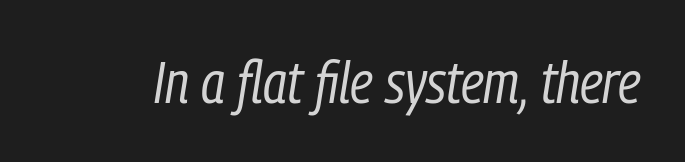
{"italic": "yes", "lean": "right", "slant_degrees": 9, "bold": "no", "weight": "regular", "width": "condensed", "stroke_contrast": "low", "x_height": "medium", "monospaced": "no", "underline": "no", "letter_spacing": "normal", "letter_spacing_em": 0.0, "glyph_px": 59}
